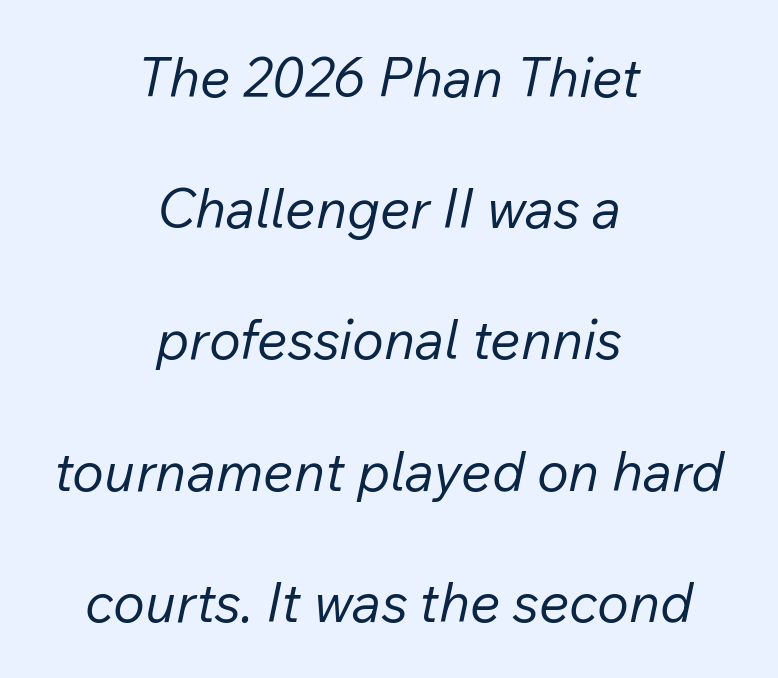
Q: Is the text bold? A: No.
Q: Is the text italic (slanted)? A: Yes, it leans right by about 12 degrees.
Q: Is the text underlined? A: No.
Q: How is the paragraph aligned? A: Centered.
Q: Is the spacing between letters normal or unusually wide? A: Normal.
Q: Is the spacing between lines tight, normal or loose? A: Loose.
Q: Width (condensed, normal, or wide)? A: Normal.
Q: Stroke contrast? A: Low.
Q: x-height? A: Medium.
Q: Monospaced? A: No.
